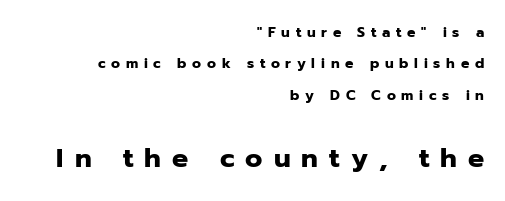
Loose tracking; the words dissolve into strings of separated letters. You'd pick this weight for a headline — it's a proper bold. The vertical gap from one line to the next is large. Here the second block reads like a headline and the first like body copy.
